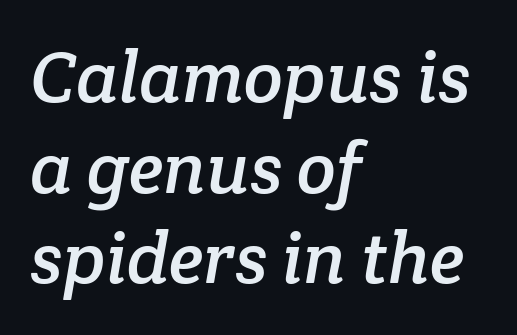
Q: Is the typeface a serif or a sans-serif typeface? A: Serif.
Q: Is the text underlined? A: No.
Q: How is the paragraph aligned? A: Left-aligned.
Q: Is the spacing between letters normal or unusually wide? A: Normal.
Q: Is the spacing between lines tight, normal or loose? A: Normal.
Q: Width (condensed, normal, or wide)? A: Normal.
Q: Stroke contrast? A: Low.
Q: x-height? A: Medium.
Q: Monospaced? A: No.
